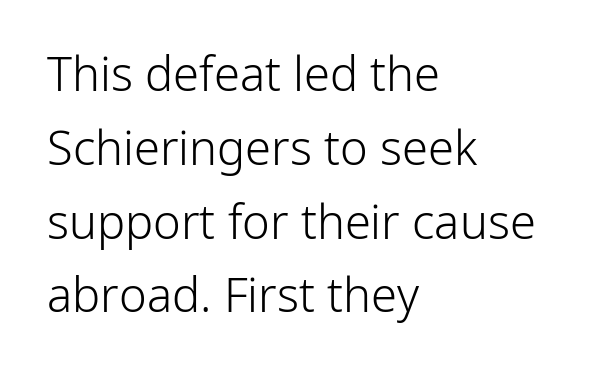
{"serif": "no", "italic": "no", "bold": "no", "weight": "light", "width": "normal", "stroke_contrast": "low", "x_height": "medium", "monospaced": "no", "underline": "no", "align": "left", "line_spacing": "normal", "line_spacing_ratio": 1.57, "letter_spacing": "normal", "letter_spacing_em": 0.0, "glyph_px": 47}
